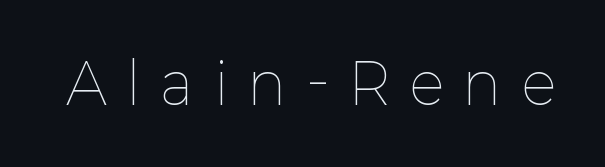
{"italic": "no", "bold": "no", "weight": "thin", "width": "normal", "stroke_contrast": "low", "x_height": "medium", "monospaced": "no", "underline": "no", "letter_spacing": "wide", "letter_spacing_em": 0.37, "glyph_px": 56}
